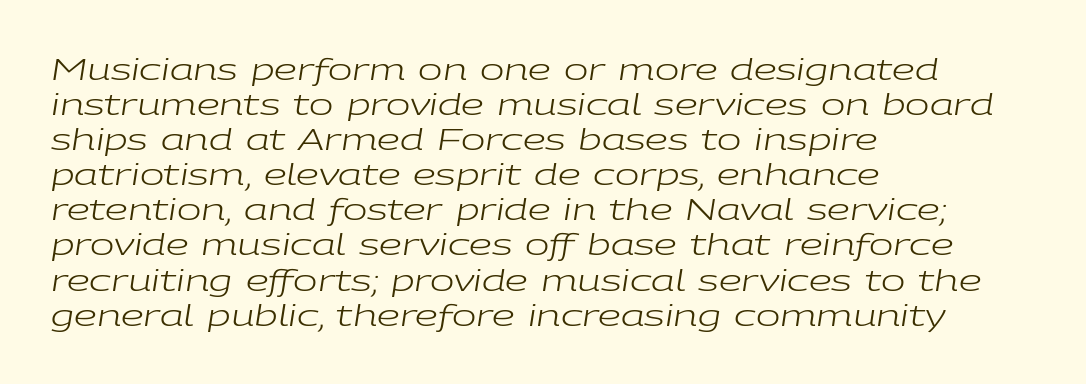
The letters are slanted; this is an italic face. The rendering uses natural spacing where letterforms have individual widths. Is the stroke heavy? The answer is a plain regular-or-lighter. Each line starts at the same left margin while the right side varies. Does extra space separate the letters? No, they use regular spacing.
